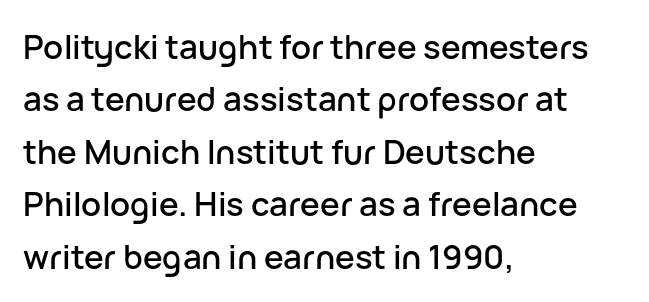
{"serif": "no", "italic": "no", "width": "normal", "stroke_contrast": "low", "x_height": "medium", "monospaced": "no", "underline": "no", "align": "left", "line_spacing": "normal", "line_spacing_ratio": 1.59, "letter_spacing": "normal", "letter_spacing_em": 0.0, "glyph_px": 33}
